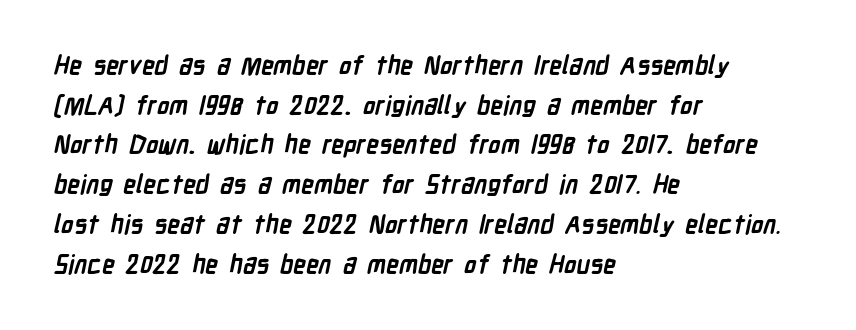
{"bold": "yes", "underline": "no", "align": "left", "line_spacing": "normal", "line_spacing_ratio": 1.59, "letter_spacing": "normal", "letter_spacing_em": 0.0, "glyph_px": 25}
